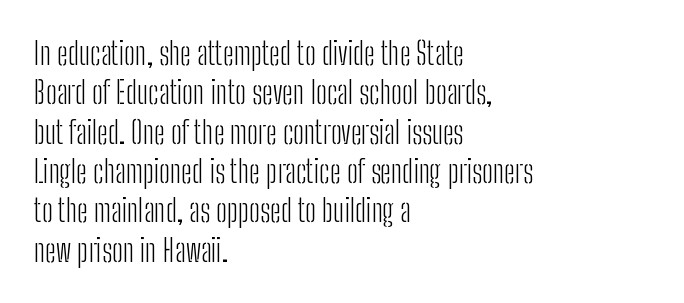
Q: Is the text bold? A: No.
Q: Is the text italic (slanted)? A: No, it is upright.
Q: Is the typeface a serif or a sans-serif typeface? A: Sans-serif.
Q: Is the text underlined? A: No.
Q: How is the paragraph aligned? A: Left-aligned.
Q: Is the spacing between letters normal or unusually wide? A: Normal.
Q: Is the spacing between lines tight, normal or loose? A: Normal.
Q: Width (condensed, normal, or wide)? A: Condensed.
Q: Stroke contrast? A: Low.
Q: x-height? A: Medium.
Q: Monospaced? A: No.
